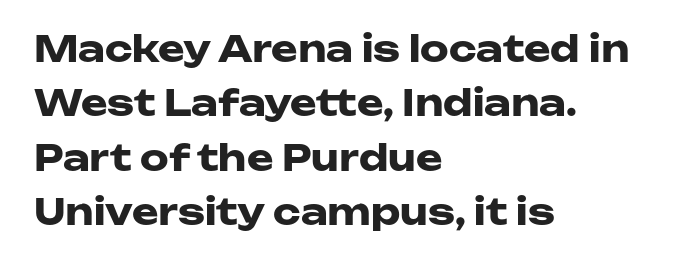
The image shows 36 px heavy, wide sans-serif type, upright; set left-aligned, normal line spacing (1.51x), normal letter spacing, not underlined; low stroke contrast and a medium x-height.
